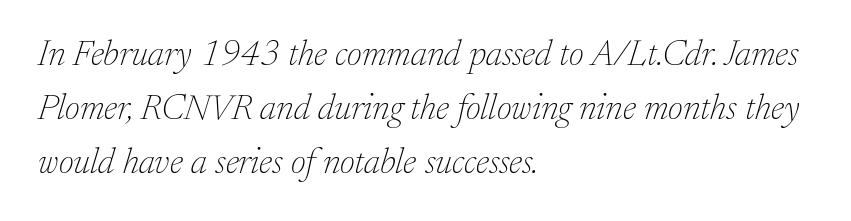
Q: Is the text bold? A: No.
Q: Is the text italic (slanted)? A: Yes, it leans right by about 17 degrees.
Q: Is the typeface a serif or a sans-serif typeface? A: Serif.
Q: Is the text underlined? A: No.
Q: How is the paragraph aligned? A: Left-aligned.
Q: Is the spacing between letters normal or unusually wide? A: Normal.
Q: Is the spacing between lines tight, normal or loose? A: Normal.
Q: Width (condensed, normal, or wide)? A: Normal.
Q: Stroke contrast? A: Low.
Q: x-height? A: Medium.
Q: Monospaced? A: No.
